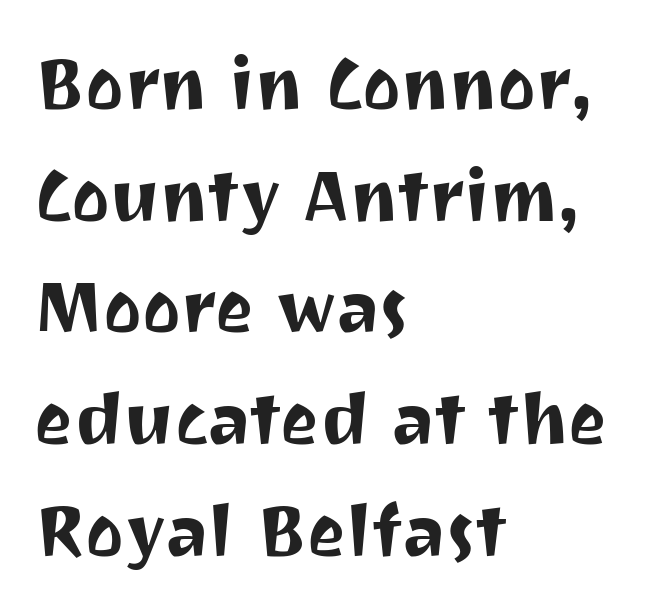
Q: Is the text italic (slanted)? A: No, it is upright.
Q: Is the typeface a serif or a sans-serif typeface? A: Sans-serif.
Q: Is the text underlined? A: No.
Q: How is the paragraph aligned? A: Left-aligned.
Q: Is the spacing between letters normal or unusually wide? A: Normal.
Q: Is the spacing between lines tight, normal or loose? A: Normal.
Q: Width (condensed, normal, or wide)? A: Normal.
Q: Stroke contrast? A: Medium.
Q: x-height? A: Medium.
Q: Monospaced? A: No.
